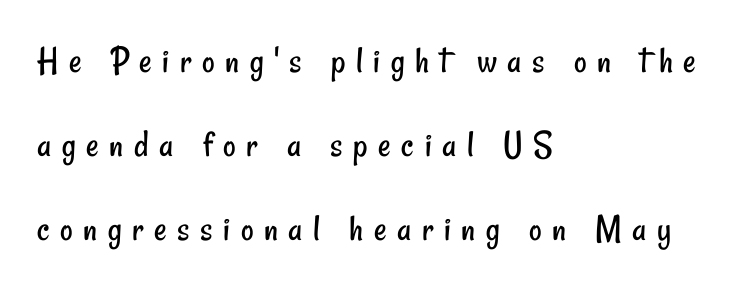
These lines are composed in type without serifs. Compared with typical paragraphs, the rows here are farther apart. The strokes carry an ordinary text weight at most. Anything drawn beneath the words? Only blank space. There is plenty of visible air inserted between adjacent glyphs. Do the characters align in a grid? No, the font is proportional.
